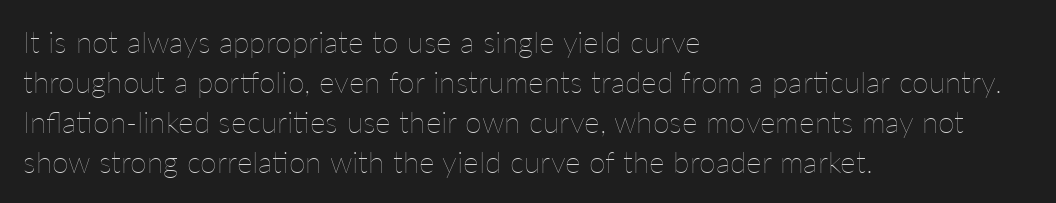
Q: Is the text bold? A: No.
Q: Is the text italic (slanted)? A: No, it is upright.
Q: Is the text underlined? A: No.
Q: How is the paragraph aligned? A: Left-aligned.
Q: Is the spacing between letters normal or unusually wide? A: Normal.
Q: Is the spacing between lines tight, normal or loose? A: Normal.
Q: Width (condensed, normal, or wide)? A: Normal.
Q: Stroke contrast? A: Low.
Q: x-height? A: Medium.
Q: Monospaced? A: No.
